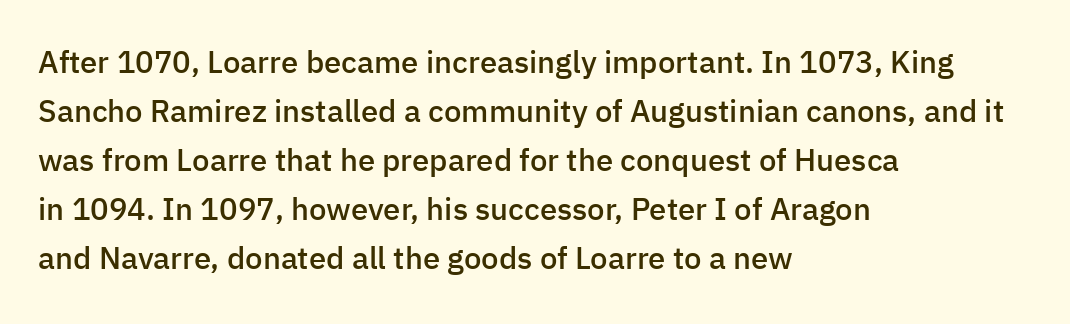
Does the lettering tilt? It doesn't — this is upright. Baseline-to-baseline distance is the conventional proportion of letter height. Beneath every word, the page is bare. The letters advance in unequal steps, a hallmark of proportional type. How heavy is the stroke? Medium-heavy — a semibold, shy of bold.
